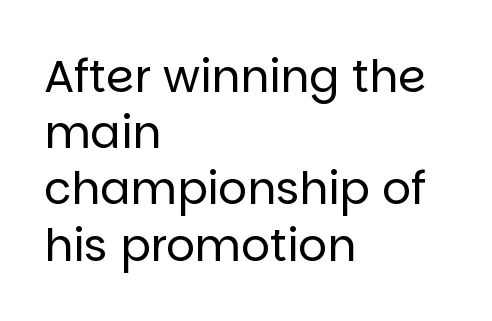
Q: Is the text bold? A: No.
Q: Is the text italic (slanted)? A: No, it is upright.
Q: Is the typeface a serif or a sans-serif typeface? A: Sans-serif.
Q: Is the text underlined? A: No.
Q: How is the paragraph aligned? A: Left-aligned.
Q: Is the spacing between letters normal or unusually wide? A: Normal.
Q: Is the spacing between lines tight, normal or loose? A: Normal.
Q: Width (condensed, normal, or wide)? A: Normal.
Q: Stroke contrast? A: Low.
Q: x-height? A: Large.
Q: Monospaced? A: No.
